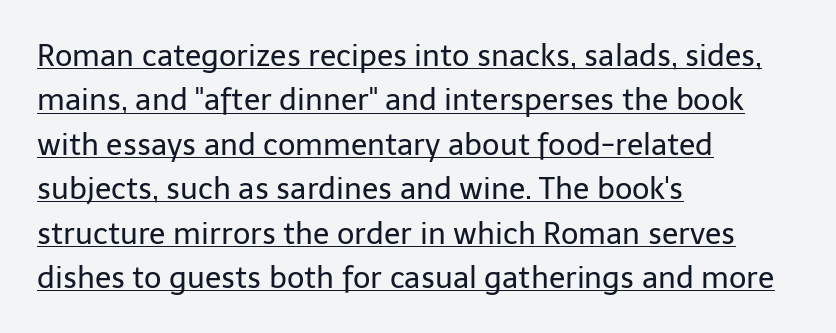
The image shows 30 px regular-weight sans-serif type, upright; set left-aligned, normal line spacing (1.48x), normal letter spacing, underlined; low stroke contrast and a medium x-height.
